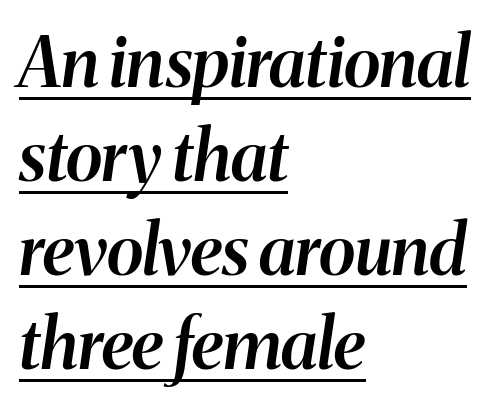
{"italic": "yes", "lean": "right", "slant_degrees": 8, "bold": "semi", "weight": "semibold", "width": "normal", "stroke_contrast": "medium", "x_height": "medium", "monospaced": "no", "underline": "yes", "align": "left", "line_spacing": "normal", "line_spacing_ratio": 1.36, "letter_spacing": "normal", "letter_spacing_em": 0.0, "glyph_px": 69}
